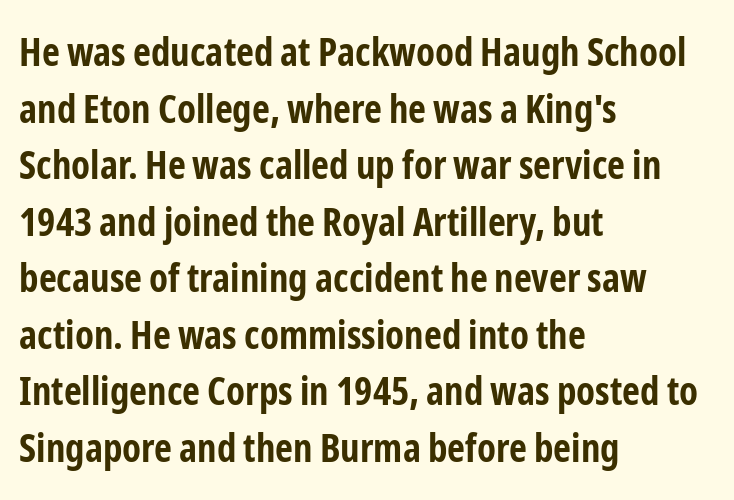
Proportional: the letters do not fall into vertical columns. No feet cap the strokes, marking this as sans-serif type. I'd describe the lettering as bold — thick and assertive. Characters remain perfectly vertical along every line. Compared with a centered layout, this one pins lines to the left instead.
